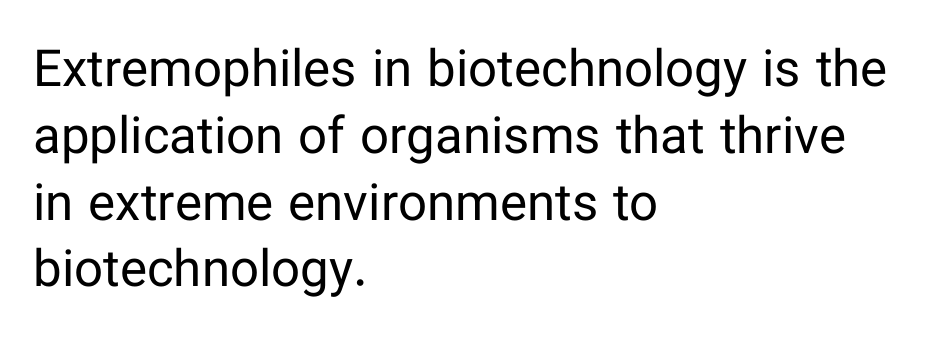
{"serif": "no", "italic": "no", "bold": "no", "weight": "regular", "width": "normal", "stroke_contrast": "low", "x_height": "medium", "monospaced": "no", "underline": "no", "align": "left", "line_spacing": "normal", "line_spacing_ratio": 1.31, "letter_spacing": "normal", "letter_spacing_em": 0.0, "glyph_px": 51}
